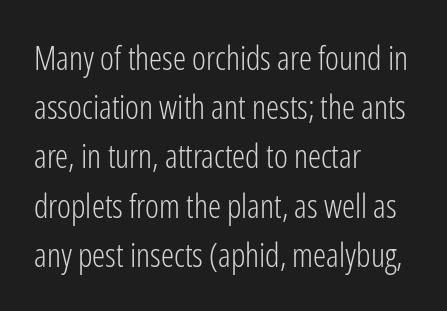
Q: Is the text bold? A: No.
Q: Is the text italic (slanted)? A: No, it is upright.
Q: Is the typeface a serif or a sans-serif typeface? A: Sans-serif.
Q: Is the text underlined? A: No.
Q: How is the paragraph aligned? A: Left-aligned.
Q: Is the spacing between letters normal or unusually wide? A: Normal.
Q: Is the spacing between lines tight, normal or loose? A: Normal.
Q: Width (condensed, normal, or wide)? A: Condensed.
Q: Stroke contrast? A: Low.
Q: x-height? A: Medium.
Q: Monospaced? A: No.
